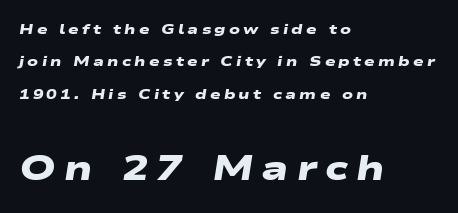
If you drew a ruler down the left edge, every line would touch it. Regarding serifs, this sample does without them. Short note: letters widely spaced. Here the designer chose a conventional face with non-uniform glyph widths.
